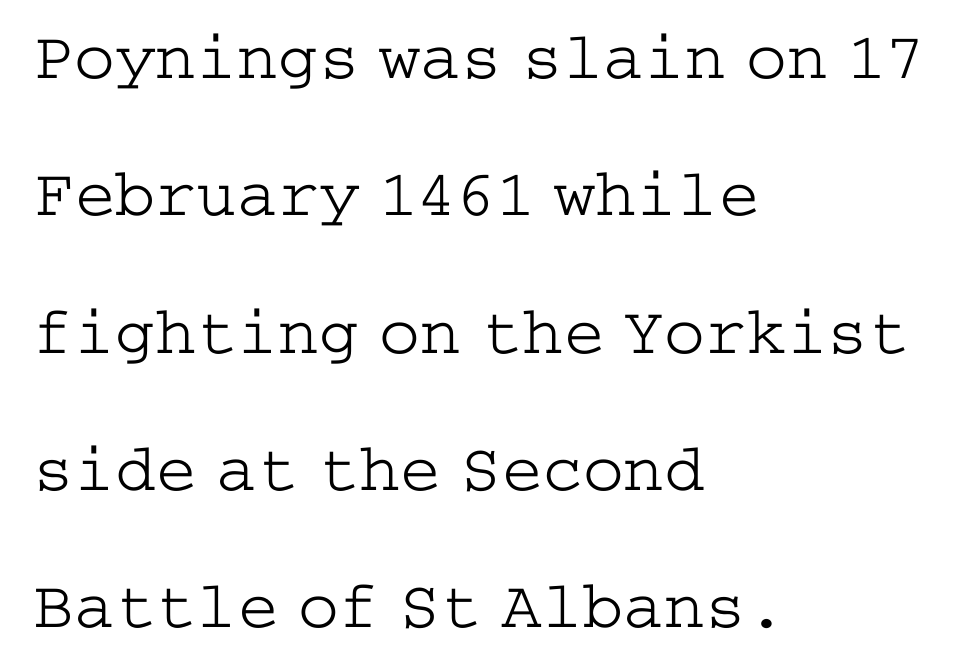
This rendering uses left alignment, leaving the right contour irregular. Students, observe: this is what heavily led, spacious text looks like. The weight tops out at a normal text grade. Posture: upright roman.
